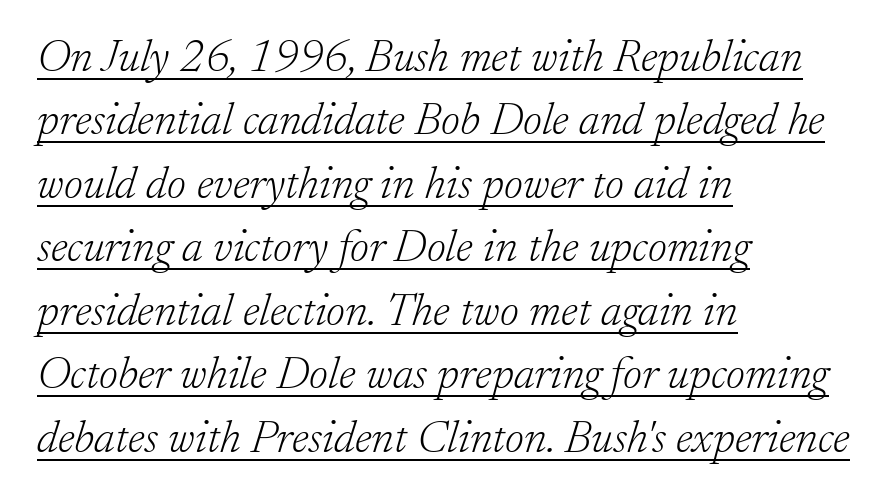
The tracking reads as untouched default to a designer's eye. This is underlined copy, the kind a proofreader might mark for attention. The rendering uses natural spacing where letterforms have individual widths. What kind of face is this? One with serifs. Would a proofreader flag this as italicized? Yes.
